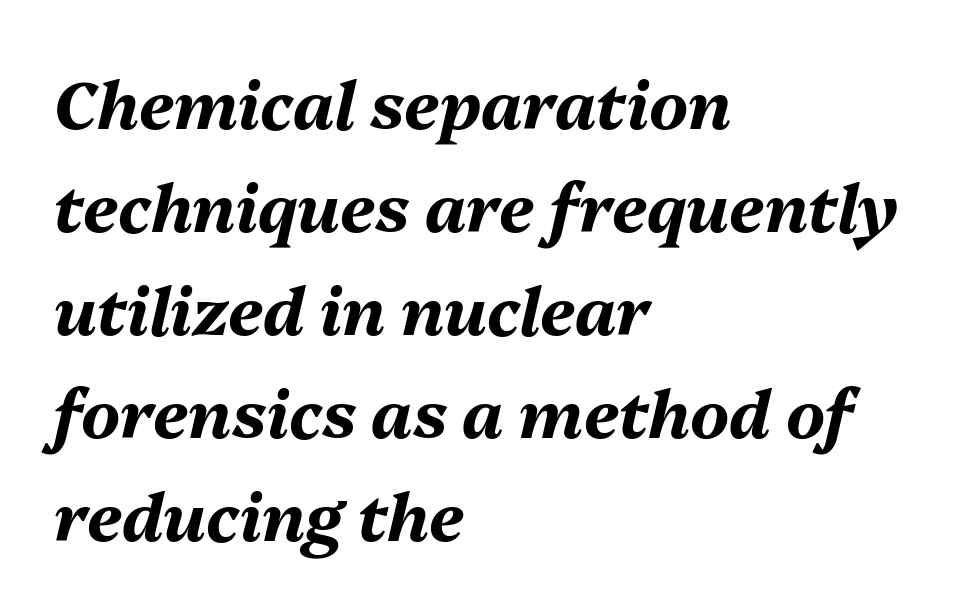
Words appear dense and cohesive because spacing is normal. Think of a printed novel: that variable character pitch is what you see here. Each glyph is drawn with heavy, bold strokes. Italic? Definitely — the glyphs are oblique. The passage shown is not underscored anywhere.
